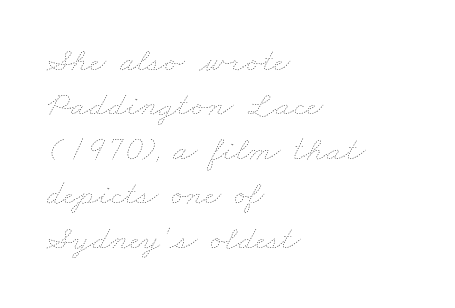
{"bold": "no", "weight": "thin", "width": "wide", "stroke_contrast": "low", "x_height": "small", "monospaced": "no", "underline": "no", "align": "left", "line_spacing": "normal", "line_spacing_ratio": 1.27, "letter_spacing": "normal", "letter_spacing_em": 0.0, "glyph_px": 35}
